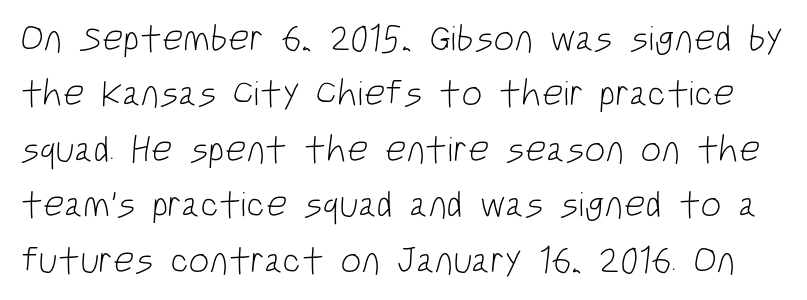
{"serif": "no", "bold": "no", "weight": "light", "width": "condensed", "stroke_contrast": "low", "x_height": "large", "monospaced": "no", "underline": "no", "line_spacing": "normal", "line_spacing_ratio": 1.5, "letter_spacing": "normal", "letter_spacing_em": 0.0, "glyph_px": 37}
